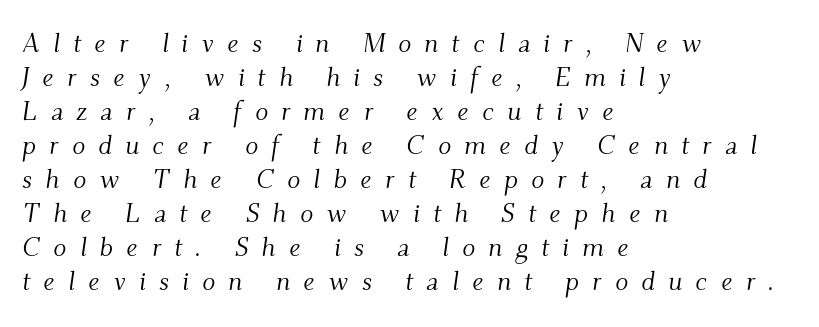
{"italic": "yes", "lean": "right", "slant_degrees": 9, "bold": "no", "underline": "no", "align": "left", "line_spacing": "normal", "line_spacing_ratio": 1.26, "letter_spacing": "wide", "letter_spacing_em": 0.49, "glyph_px": 27}
